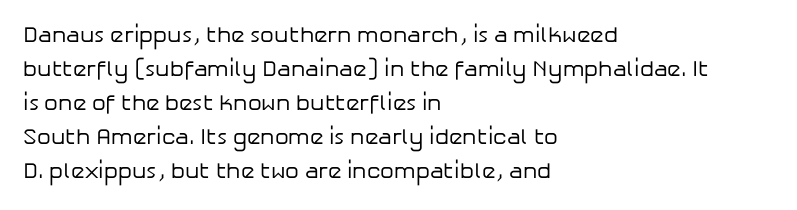
Q: Is the text bold? A: No.
Q: Is the text italic (slanted)? A: No, it is upright.
Q: Is the text underlined? A: No.
Q: How is the paragraph aligned? A: Left-aligned.
Q: Is the spacing between letters normal or unusually wide? A: Normal.
Q: Is the spacing between lines tight, normal or loose? A: Normal.
